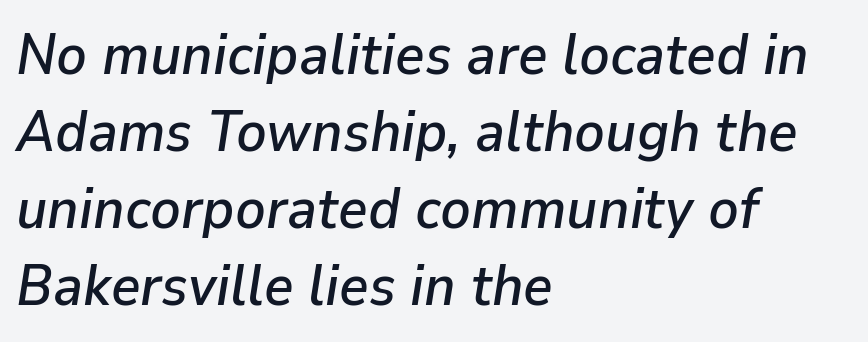
{"italic": "yes", "lean": "right", "slant_degrees": 9, "width": "normal", "stroke_contrast": "low", "x_height": "medium", "monospaced": "no", "underline": "no", "align": "left", "line_spacing": "normal", "line_spacing_ratio": 1.35, "letter_spacing": "normal", "letter_spacing_em": 0.0, "glyph_px": 57}
